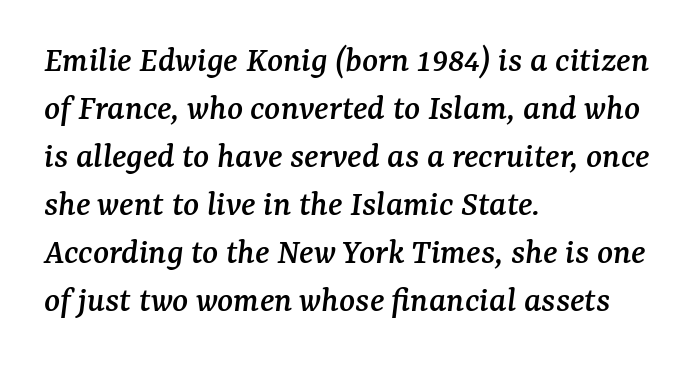
Font category for this specimen: serif. Character widths vary here, with narrow letters taking less room than wide ones. The lines sit at an ordinary, default distance from one another. Is the type slanted? Yes — the strokes lean at a clear angle.
